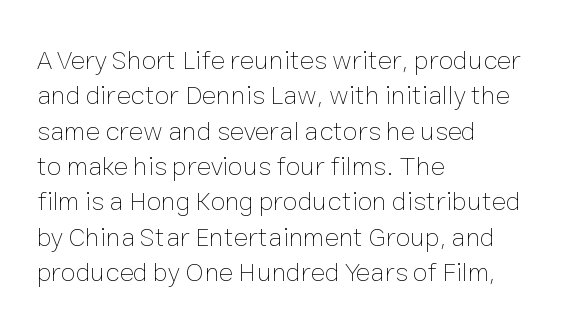
Q: Is the text bold? A: No.
Q: Is the text italic (slanted)? A: No, it is upright.
Q: Is the text underlined? A: No.
Q: How is the paragraph aligned? A: Left-aligned.
Q: Is the spacing between letters normal or unusually wide? A: Normal.
Q: Is the spacing between lines tight, normal or loose? A: Normal.
